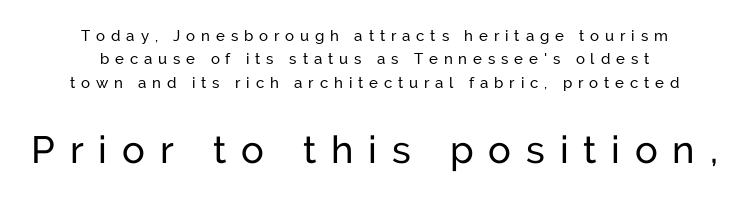
Character size in the trailing block exceeds that of the leading block. The font sits on the lighter half of the weight spectrum, regular included. Compared with typical body copy, the letter spacing here is much looser. The text block is weighted toward neither margin, spreading evenly from the middle.
